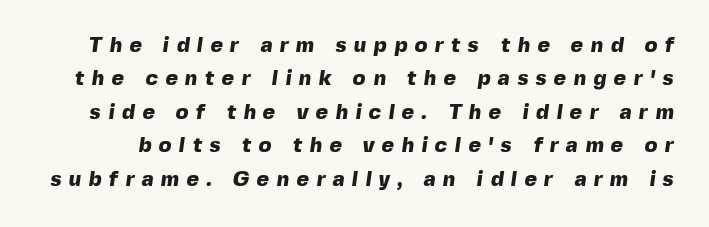
{"bold": "yes", "underline": "no", "line_spacing": "normal", "line_spacing_ratio": 1.59, "letter_spacing": "wide", "letter_spacing_em": 0.36, "glyph_px": 21}
